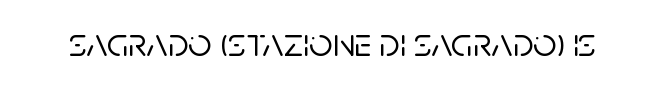
The image shows 41 px sans-serif type, upright; set normal letter spacing, not underlined; low stroke contrast and a large x-height.
